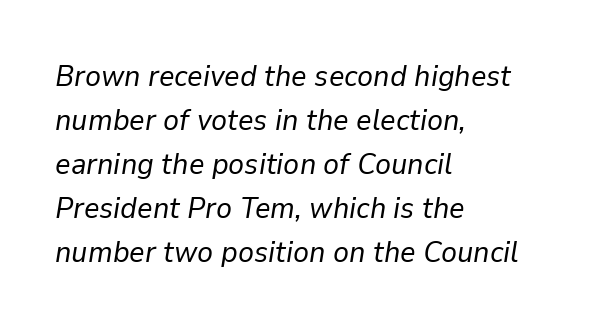
{"italic": "yes", "lean": "right", "slant_degrees": 9, "bold": "no", "weight": "regular", "width": "normal", "stroke_contrast": "low", "x_height": "medium", "monospaced": "no", "underline": "no", "align": "left", "line_spacing": "normal", "line_spacing_ratio": 1.47, "letter_spacing": "normal", "letter_spacing_em": 0.0, "glyph_px": 30}
